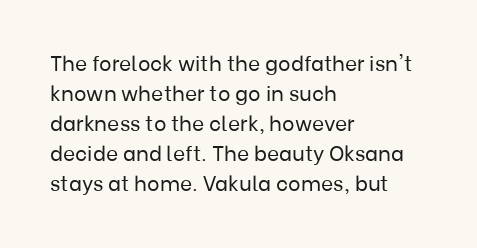
The image shows 21 px text type, upright; set left-aligned, normal line spacing (1.43x), normal letter spacing, not underlined.
